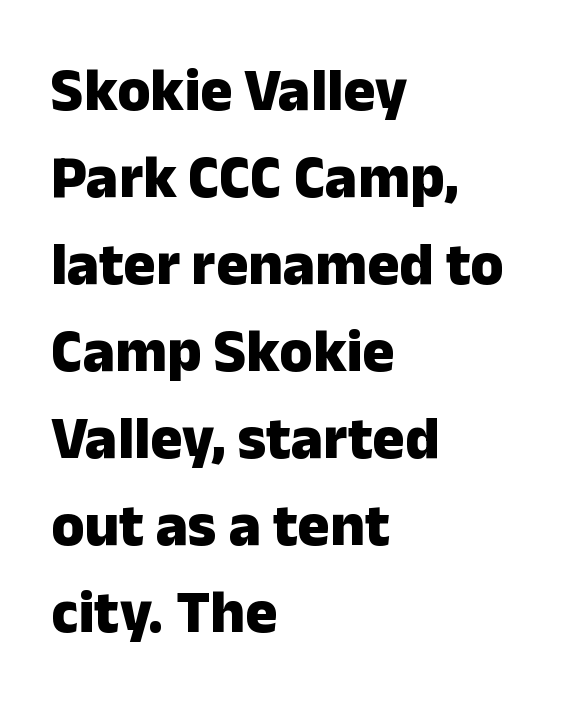
{"serif": "no", "italic": "no", "bold": "yes", "weight": "heavy", "width": "normal", "stroke_contrast": "low", "x_height": "medium", "monospaced": "no", "underline": "no", "align": "left", "line_spacing": "normal", "line_spacing_ratio": 1.45, "letter_spacing": "normal", "letter_spacing_em": 0.0, "glyph_px": 60}
